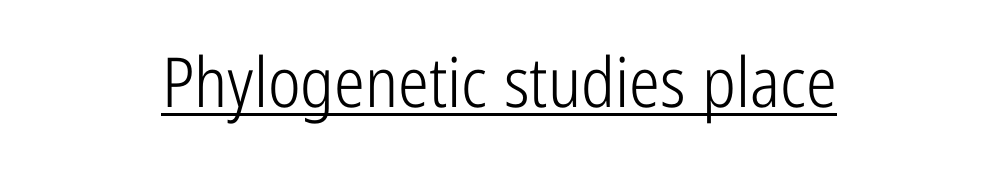
Q: Is the text bold? A: No.
Q: Is the text italic (slanted)? A: No, it is upright.
Q: Is the typeface a serif or a sans-serif typeface? A: Sans-serif.
Q: Is the text underlined? A: Yes.
Q: How is the paragraph aligned? A: Centered.
Q: Is the spacing between letters normal or unusually wide? A: Normal.
Q: Width (condensed, normal, or wide)? A: Condensed.
Q: Stroke contrast? A: Low.
Q: x-height? A: Medium.
Q: Monospaced? A: No.
